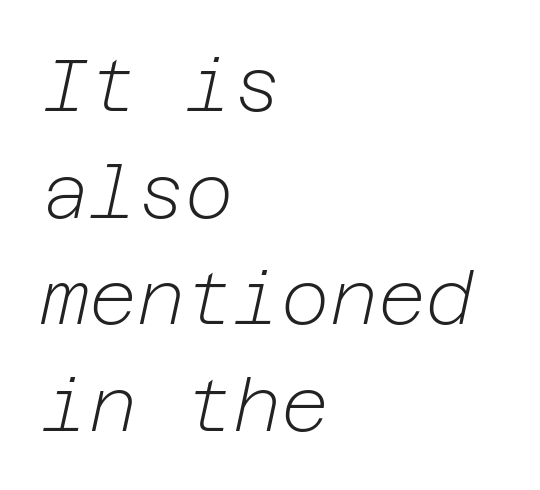
Q: Is the text bold? A: No.
Q: Is the text italic (slanted)? A: Yes, it leans right by about 12 degrees.
Q: Is the text underlined? A: No.
Q: How is the paragraph aligned? A: Left-aligned.
Q: Is the spacing between letters normal or unusually wide? A: Normal.
Q: Is the spacing between lines tight, normal or loose? A: Normal.
Q: Width (condensed, normal, or wide)? A: Normal.
Q: Stroke contrast? A: Low.
Q: x-height? A: Medium.
